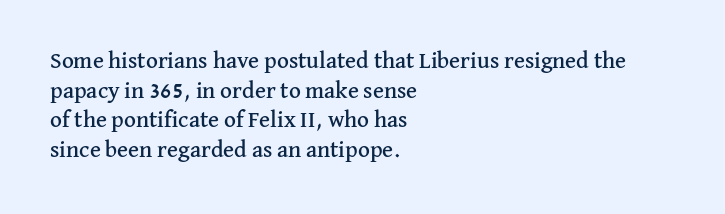
Q: Is the text italic (slanted)? A: No, it is upright.
Q: Is the text underlined? A: No.
Q: How is the paragraph aligned? A: Left-aligned.
Q: Is the spacing between letters normal or unusually wide? A: Normal.
Q: Is the spacing between lines tight, normal or loose? A: Normal.
